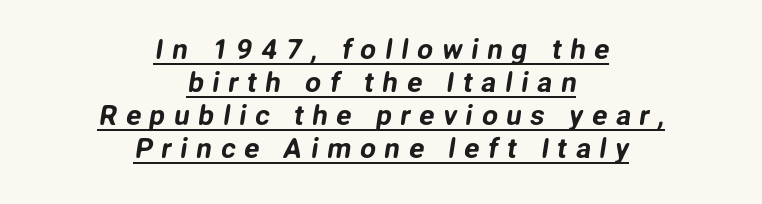
Teacher's note: observe the equal gaps on both sides — that is centered alignment. This sample has the flowing, uneven cadence of proportional lettering. Nope, no serifs anywhere on these letters. Loose tracking; the words dissolve into strings of separated letters. Does a line run under the words? Yes, clearly.
